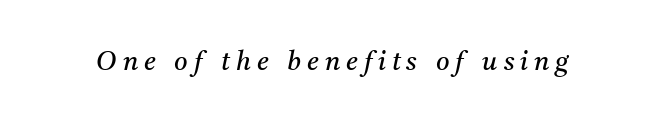
Q: Is the text bold? A: No.
Q: Is the text italic (slanted)? A: Yes, it leans right by about 11 degrees.
Q: Is the text underlined? A: No.
Q: Is the spacing between letters normal or unusually wide? A: Unusually wide.
